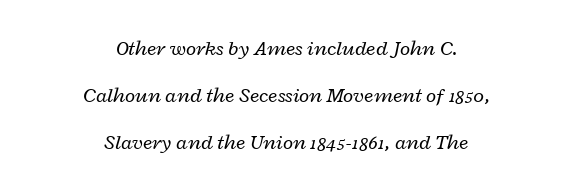
Q: Is the text bold? A: No.
Q: Is the text italic (slanted)? A: Yes, it leans right by about 12 degrees.
Q: Is the text underlined? A: No.
Q: How is the paragraph aligned? A: Centered.
Q: Is the spacing between letters normal or unusually wide? A: Normal.
Q: Is the spacing between lines tight, normal or loose? A: Loose.
